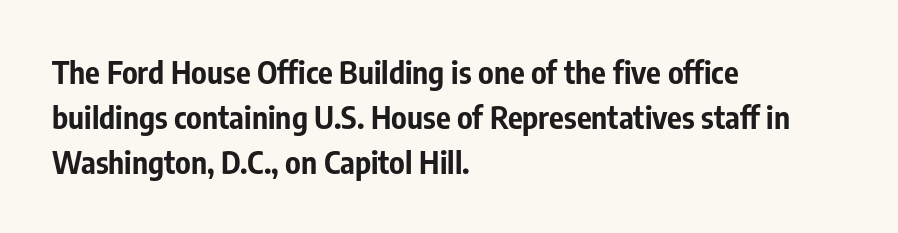
Between one letter and the next there's only the usual sliver of space. Students, observe: this is what conventionally led text looks like. Are there feet on the stems? There aren't — it's a sans. The passage shown is typed in a proportional face where columns would drift. The space directly below the letters is spotless. Compared with a centered layout, this one pins lines to the left instead.
